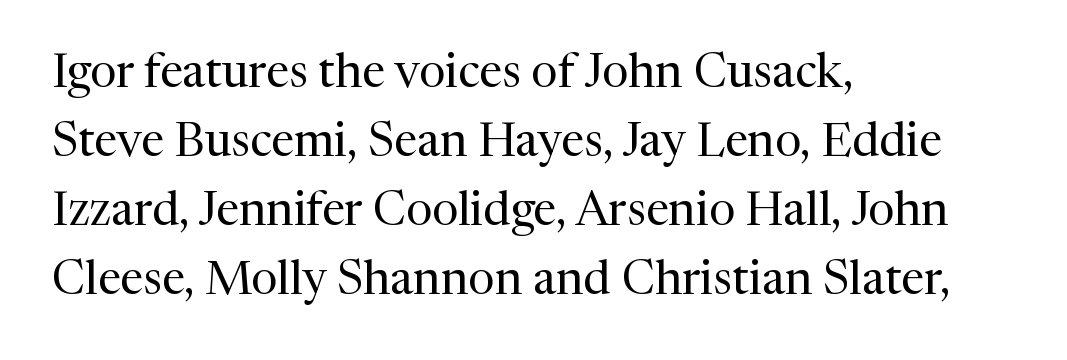
Typeset ragged right — the left edge is the straight one. A light-to-regular cut is what we see here. Look at the tracking — it's just the regular setting, nothing added. You can tell from the footed stems that serif type was used. Posture: vertical. Only glyphs here, with clear space below each row.
